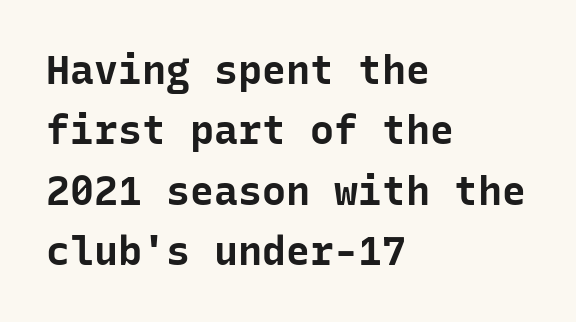
{"serif": "no", "italic": "no", "bold": "yes", "weight": "bold", "width": "normal", "stroke_contrast": "low", "x_height": "medium", "monospaced": "yes", "underline": "no", "align": "left", "line_spacing": "normal", "line_spacing_ratio": 1.51, "letter_spacing": "normal", "letter_spacing_em": 0.0, "glyph_px": 40}
